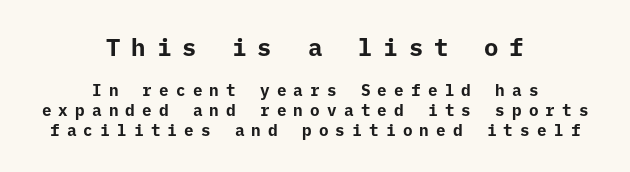
Q: Is the text bold? A: Yes.
Q: Is the text italic (slanted)? A: No, it is upright.
Q: Is the text underlined? A: No.
Q: How is the paragraph aligned? A: Centered.
Q: Is the spacing between letters normal or unusually wide? A: Unusually wide.
Q: Which block of text is set in a larger size, the first (top) or the second (bottom)? A: The first (top) one.
